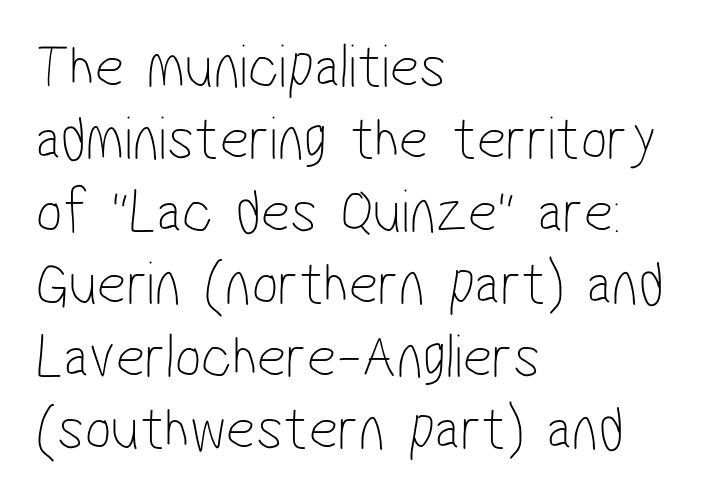
Spacing verdict: proportional, widths tailored to each character. Nothing unusual about the tracking: characters are spaced as the font intends. Visually the block forms a straight wall on the left and a jagged coastline on the right. Letterform terminals end flat and unadorned throughout the passage.
